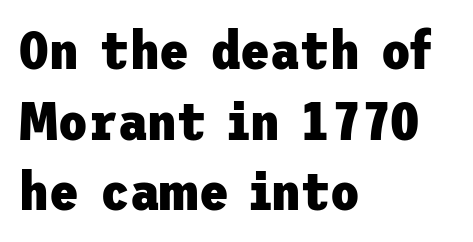
{"serif": "no", "italic": "no", "bold": "yes", "weight": "heavy", "width": "normal", "stroke_contrast": "low", "x_height": "medium", "underline": "no", "align": "left", "line_spacing": "normal", "line_spacing_ratio": 1.31, "letter_spacing": "normal", "letter_spacing_em": 0.0, "glyph_px": 54}
